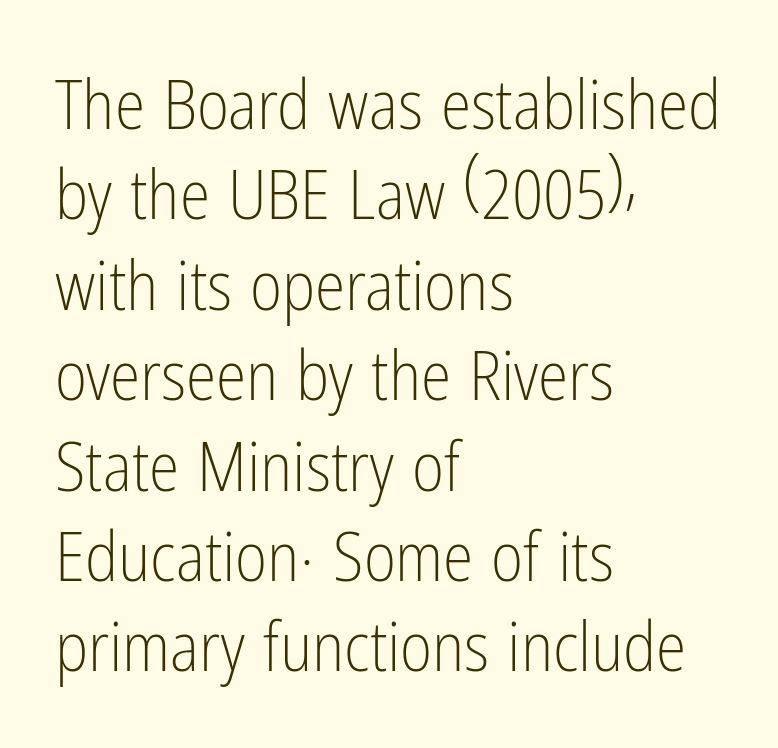
Q: Is the text bold? A: No.
Q: Is the text italic (slanted)? A: No, it is upright.
Q: Is the typeface a serif or a sans-serif typeface? A: Sans-serif.
Q: Is the text underlined? A: No.
Q: How is the paragraph aligned? A: Left-aligned.
Q: Is the spacing between letters normal or unusually wide? A: Normal.
Q: Is the spacing between lines tight, normal or loose? A: Normal.
Q: Width (condensed, normal, or wide)? A: Condensed.
Q: Stroke contrast? A: Low.
Q: x-height? A: Medium.
Q: Monospaced? A: No.
